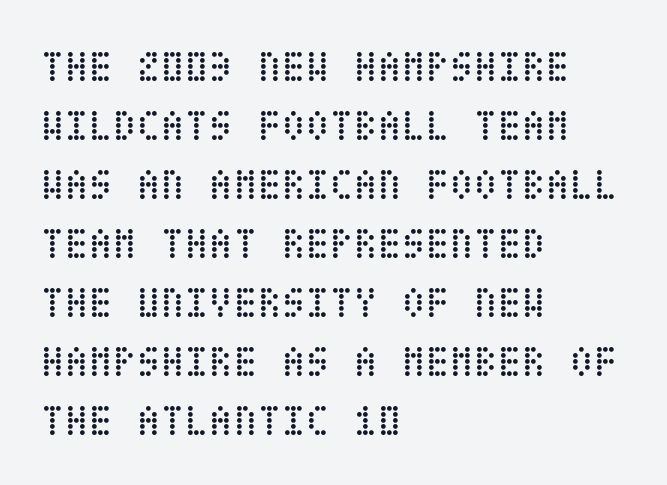
The image shows 44 px regular-weight, condensed type, upright; set left-aligned, normal line spacing (1.34x), normal letter spacing, not underlined; low stroke contrast and a large x-height.
